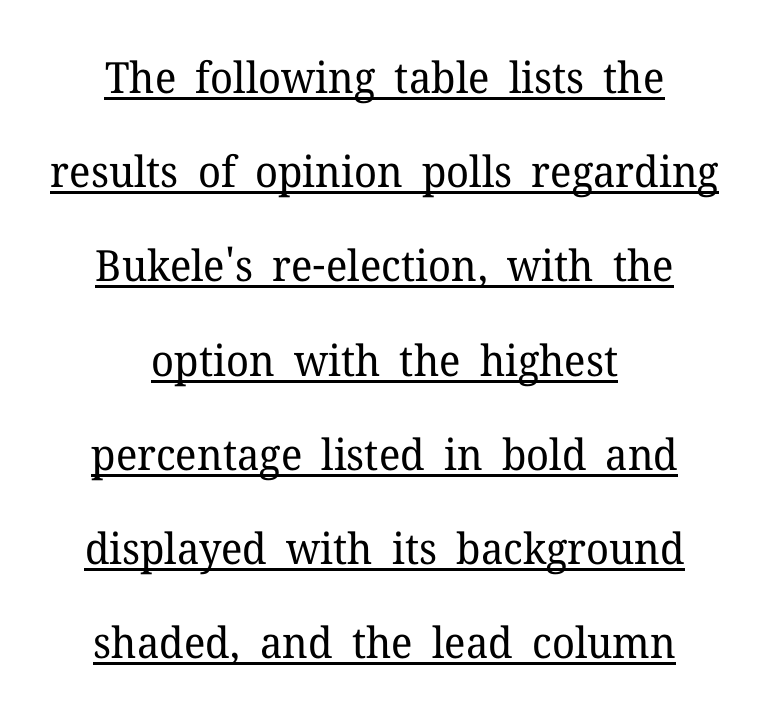
Students, observe the line beneath the letters — that is underlining. Character widths vary here, with narrow letters taking less room than wide ones. A typesetter would call this leading open, well beyond the default. These lines are composed in type with serifs.
